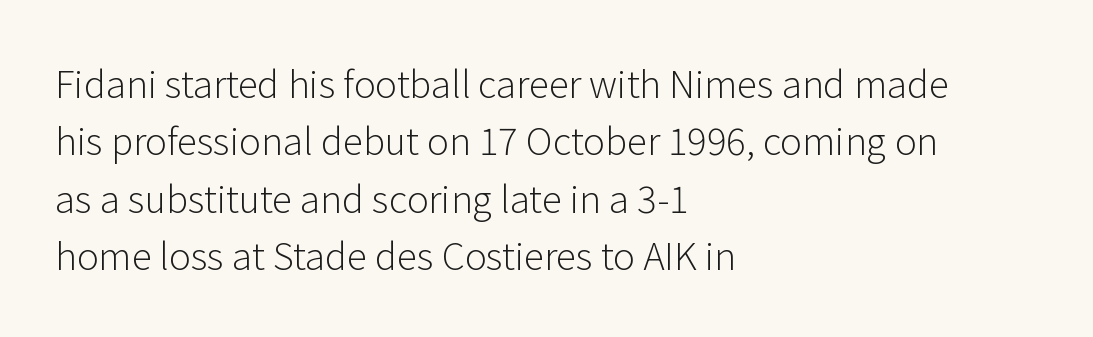
Descenders are the only things crossing below the line. Unlike a traditional serif, this face leaves its strokes unadorned. Every row of glyphs begins at an identical x-position on the left. The face used here is proportionally spaced, like ordinary book or web type.
